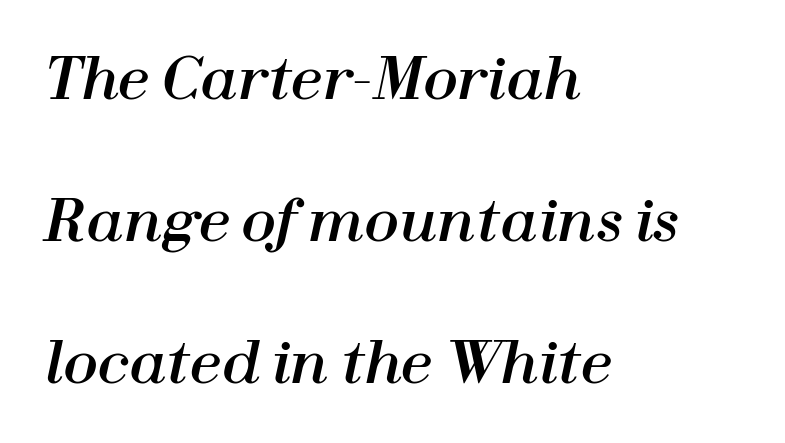
{"italic": "yes", "lean": "right", "slant_degrees": 12, "width": "normal", "stroke_contrast": "high", "x_height": "medium", "monospaced": "no", "underline": "no", "align": "left", "line_spacing": "loose", "line_spacing_ratio": 2.49, "letter_spacing": "normal", "letter_spacing_em": 0.0, "glyph_px": 57}
